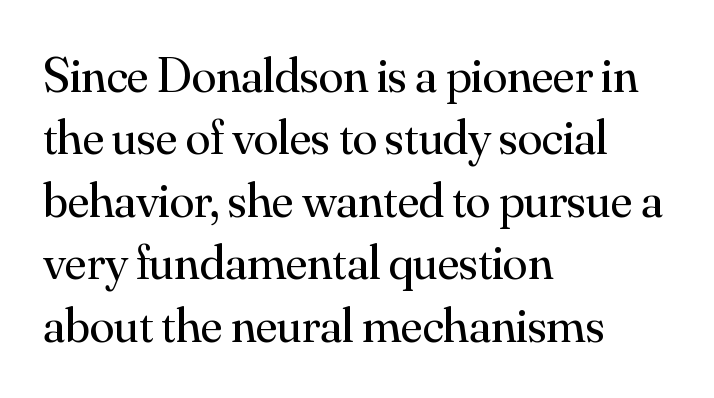
{"serif": "yes", "italic": "no", "bold": "no", "weight": "regular", "width": "normal", "stroke_contrast": "medium", "x_height": "small", "monospaced": "no", "underline": "no", "align": "left", "line_spacing": "normal", "line_spacing_ratio": 1.25, "letter_spacing": "normal", "letter_spacing_em": 0.0, "glyph_px": 50}
